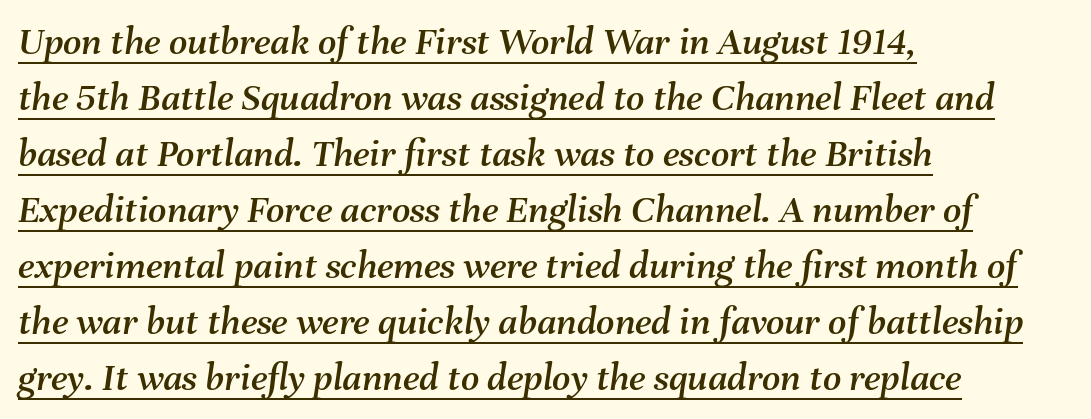
{"italic": "yes", "lean": "right", "slant_degrees": 8, "width": "normal", "stroke_contrast": "medium", "x_height": "medium", "monospaced": "no", "underline": "yes", "align": "left", "line_spacing": "normal", "line_spacing_ratio": 1.4, "letter_spacing": "normal", "letter_spacing_em": 0.0, "glyph_px": 40}
